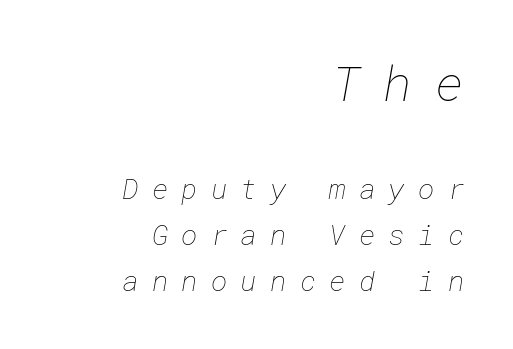
Type size steps down from the first block to the second. Substantial extra tracking has been applied to these lines. Visually the block forms a straight wall on the right and a jagged coastline on the left. The font sits on the lighter half of the weight spectrum, regular included.
